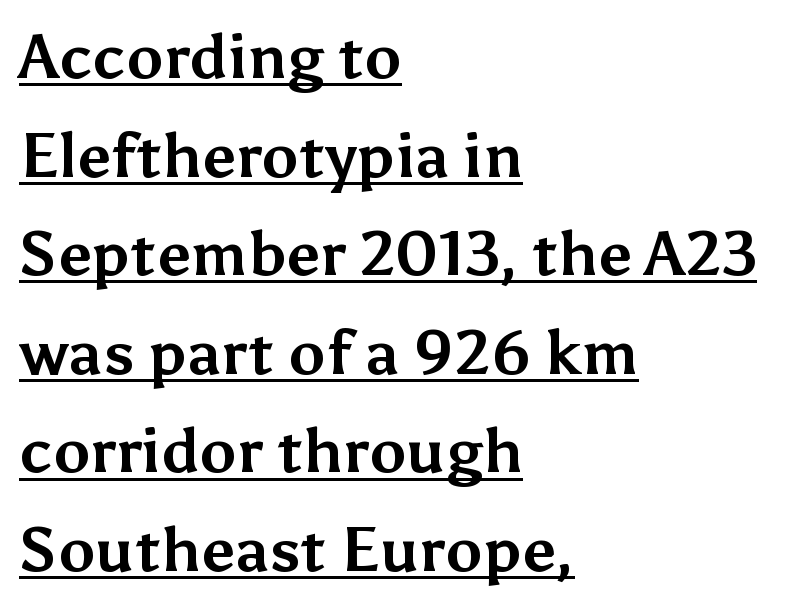
The image shows 62 px bold sans-serif type, upright; set left-aligned, normal line spacing (1.59x), normal letter spacing, underlined; medium stroke contrast and a medium x-height.
